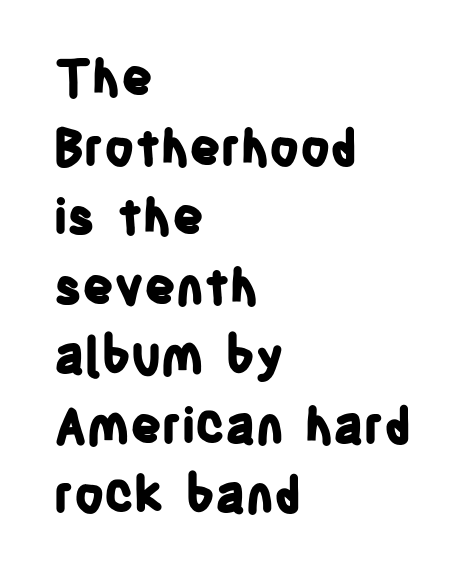
This rendering uses left alignment, leaving the right contour irregular. The typeface chosen for these lines omits serifs. Spacing verdict: proportional, widths tailored to each character. Line spacing here is normal.
